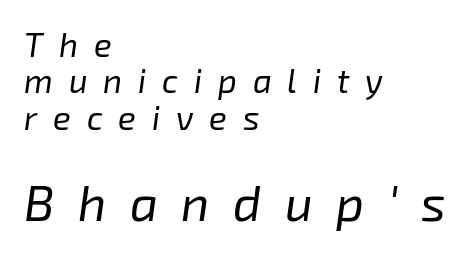
Q: Is the text bold? A: No.
Q: Is the text italic (slanted)? A: Yes, it leans right by about 8 degrees.
Q: Is the text underlined? A: No.
Q: How is the paragraph aligned? A: Left-aligned.
Q: Is the spacing between letters normal or unusually wide? A: Unusually wide.
Q: Is the spacing between lines tight, normal or loose? A: Tight.
Q: Which block of text is set in a larger size, the first (top) or the second (bottom)? A: The second (bottom) one.
Q: Width (condensed, normal, or wide)? A: Normal.
Q: Stroke contrast? A: Low.
Q: x-height? A: Medium.
Q: Monospaced? A: No.
